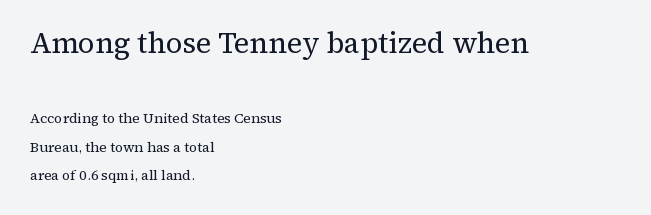
Stroke mass is kept to a normal reading level or below. Line starts are locked; line ends wander. Look at the bottom of the vertical strokes: they flare into serifs here. You could call the tracking neutral — neither tight nor loose. Size contrast runs from large at the top to small at the bottom.
